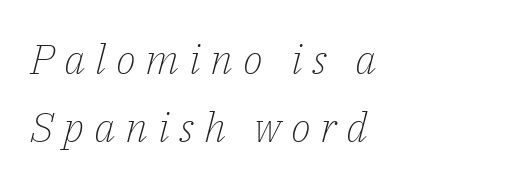
Q: Is the text bold? A: No.
Q: Is the text italic (slanted)? A: Yes, it leans right by about 14 degrees.
Q: Is the typeface a serif or a sans-serif typeface? A: Serif.
Q: Is the text underlined? A: No.
Q: How is the paragraph aligned? A: Left-aligned.
Q: Is the spacing between letters normal or unusually wide? A: Unusually wide.
Q: Is the spacing between lines tight, normal or loose? A: Normal.
Q: Width (condensed, normal, or wide)? A: Normal.
Q: Stroke contrast? A: Low.
Q: x-height? A: Medium.
Q: Monospaced? A: No.
